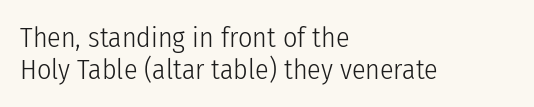
{"serif": "no", "italic": "no", "bold": "no", "weight": "light", "width": "condensed", "stroke_contrast": "low", "x_height": "medium", "monospaced": "no", "underline": "no", "align": "left", "line_spacing": "tight", "line_spacing_ratio": 1.13, "letter_spacing": "normal", "letter_spacing_em": 0.0, "glyph_px": 28}
